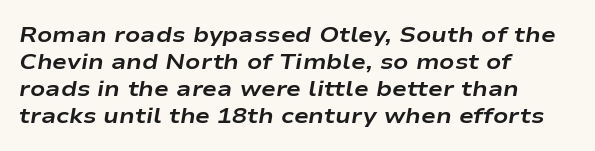
{"italic": "yes", "lean": "right", "slant_degrees": 9, "bold": "yes", "underline": "no", "align": "left", "line_spacing_ratio": 1.23, "letter_spacing": "normal", "letter_spacing_em": 0.0, "glyph_px": 22}
